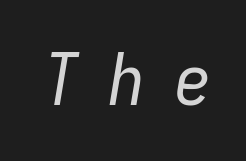
The image shows 72 px regular-weight, condensed type, italic (leaning right), monospaced; set unusually wide letter spacing (+0.42 em), not underlined; low stroke contrast and a medium x-height.
